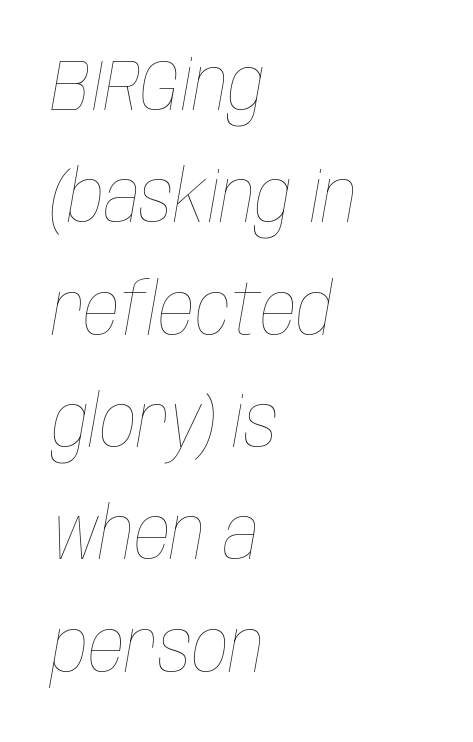
The image shows 72 px thin, condensed type, italic (leaning right); set left-aligned, normal line spacing (1.56x), normal letter spacing, not underlined; low stroke contrast and a large x-height.
